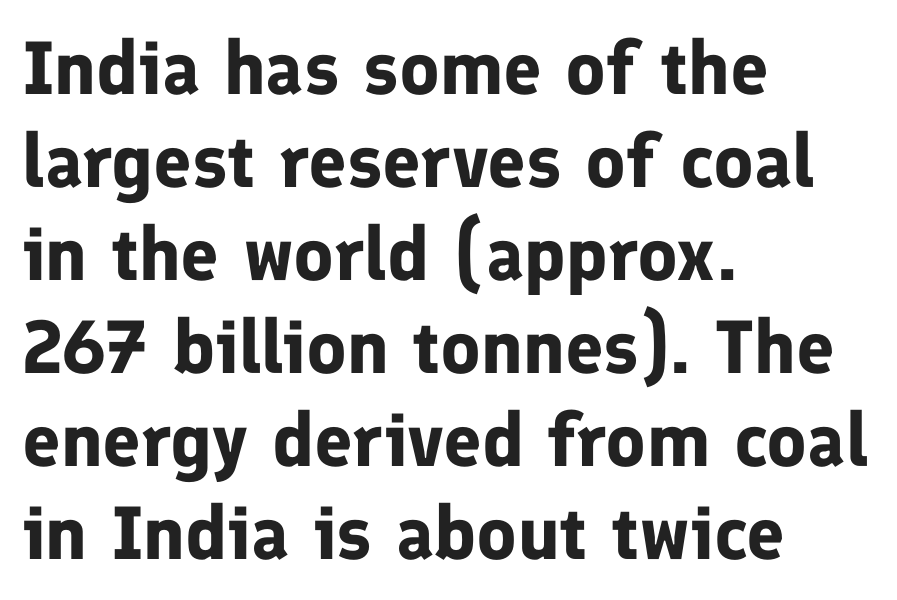
Q: Is the text bold? A: Yes.
Q: Is the text italic (slanted)? A: No, it is upright.
Q: Is the typeface a serif or a sans-serif typeface? A: Sans-serif.
Q: Is the text underlined? A: No.
Q: How is the paragraph aligned? A: Left-aligned.
Q: Is the spacing between letters normal or unusually wide? A: Normal.
Q: Width (condensed, normal, or wide)? A: Normal.
Q: Stroke contrast? A: Low.
Q: x-height? A: Medium.
Q: Monospaced? A: No.
